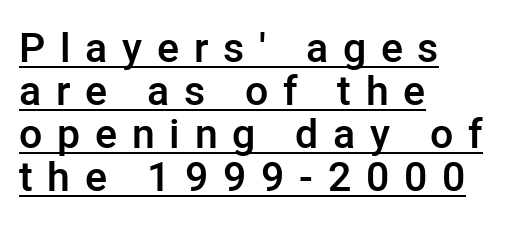
Q: Is the text bold? A: Semi-bold.
Q: Is the text italic (slanted)? A: No, it is upright.
Q: Is the typeface a serif or a sans-serif typeface? A: Sans-serif.
Q: Is the text underlined? A: Yes.
Q: How is the paragraph aligned? A: Left-aligned.
Q: Is the spacing between letters normal or unusually wide? A: Unusually wide.
Q: Is the spacing between lines tight, normal or loose? A: Tight.
Q: Width (condensed, normal, or wide)? A: Normal.
Q: Stroke contrast? A: Low.
Q: x-height? A: Medium.
Q: Monospaced? A: No.
